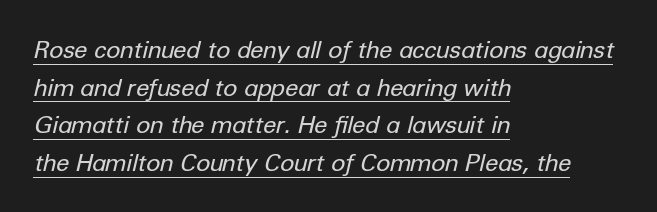
The image shows 24 px text type, italic (leaning right); set left-aligned, normal line spacing (1.57x), normal letter spacing, underlined.
